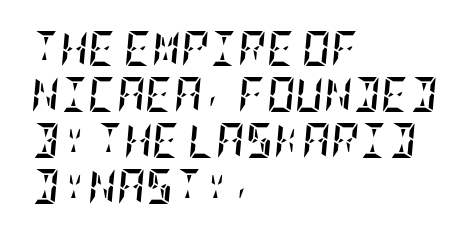
{"italic": "yes", "lean": "right", "slant_degrees": 5, "bold": "yes", "weight": "semibold", "width": "condensed", "stroke_contrast": "low", "x_height": "large", "underline": "no", "align": "left", "line_spacing": "normal", "line_spacing_ratio": 1.31, "letter_spacing": "normal", "letter_spacing_em": 0.0, "glyph_px": 35}
